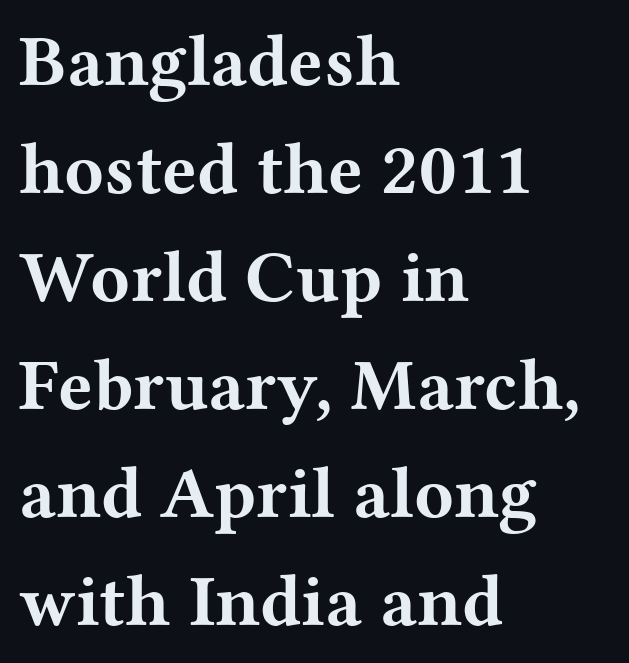
Regarding serifs, this sample has them. These words are printed bold, with thick strokes throughout. A typesetter would call this proportional, since set widths differ per character. Horizontal bands of white between lines are of average thickness. Letters rest on an invisible, unmarked baseline. Notice how the stems are strictly vertical — no italics here.
